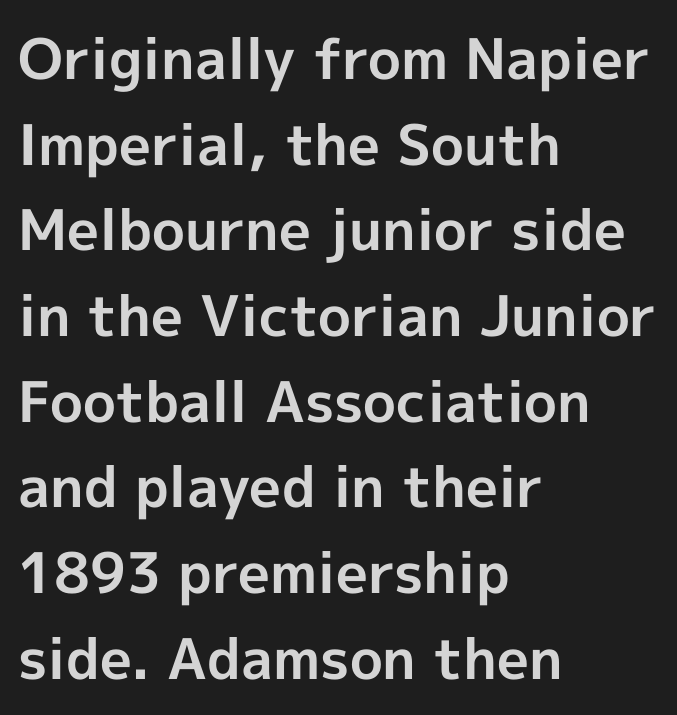
The image shows 56 px bold sans-serif type, upright; set left-aligned, normal line spacing (1.53x), normal letter spacing, not underlined; a medium x-height.
